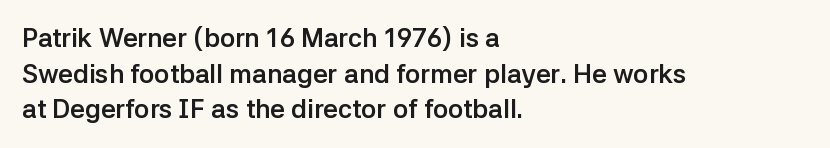
{"italic": "no", "bold": "yes", "underline": "no", "align": "left", "line_spacing": "normal", "line_spacing_ratio": 1.37, "letter_spacing": "normal", "letter_spacing_em": 0.0, "glyph_px": 26}
